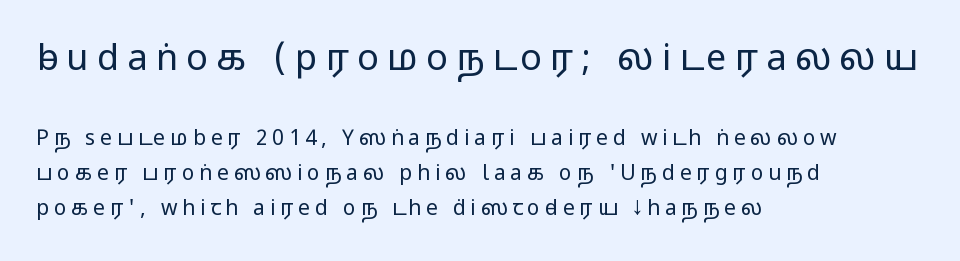
Q: Is the text bold? A: No.
Q: Is the text italic (slanted)? A: No, it is upright.
Q: Is the typeface a serif or a sans-serif typeface? A: Sans-serif.
Q: Is the text underlined? A: No.
Q: How is the paragraph aligned? A: Left-aligned.
Q: Is the spacing between letters normal or unusually wide? A: Unusually wide.
Q: Is the spacing between lines tight, normal or loose? A: Normal.
Q: Which block of text is set in a larger size, the first (top) or the second (bottom)? A: The first (top) one.
Q: Width (condensed, normal, or wide)? A: Wide.
Q: Stroke contrast? A: Low.
Q: x-height? A: Medium.
Q: Monospaced? A: No.
